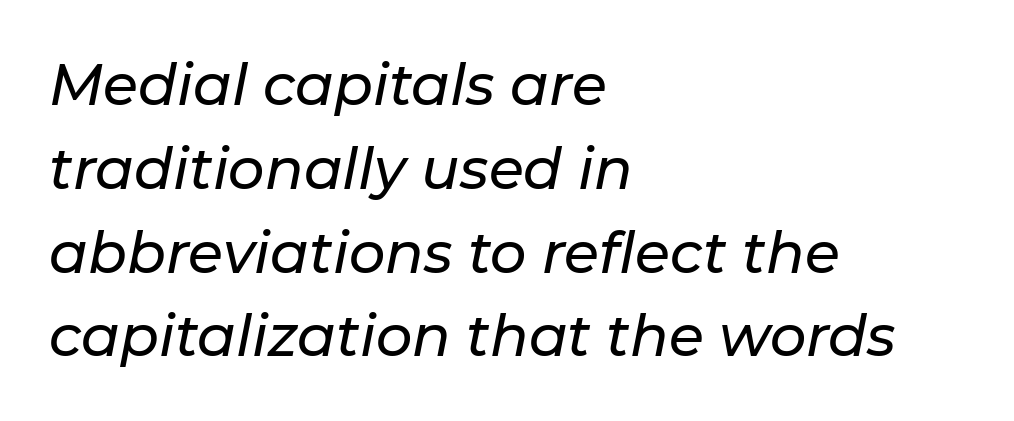
Q: Is the text italic (slanted)? A: Yes, it leans right by about 11 degrees.
Q: Is the text underlined? A: No.
Q: How is the paragraph aligned? A: Left-aligned.
Q: Is the spacing between letters normal or unusually wide? A: Normal.
Q: Is the spacing between lines tight, normal or loose? A: Normal.
Q: Width (condensed, normal, or wide)? A: Normal.
Q: Stroke contrast? A: Low.
Q: x-height? A: Medium.
Q: Monospaced? A: No.
